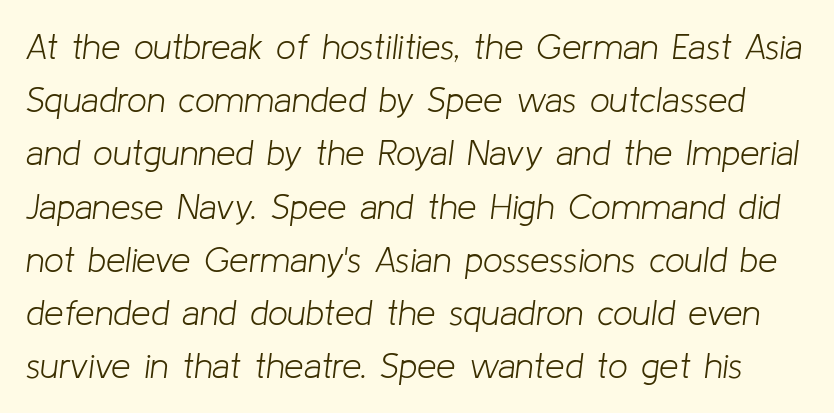
{"italic": "yes", "lean": "right", "slant_degrees": 8, "bold": "no", "weight": "light", "width": "normal", "stroke_contrast": "low", "x_height": "medium", "monospaced": "no", "underline": "no", "line_spacing": "normal", "line_spacing_ratio": 1.52, "letter_spacing": "normal", "letter_spacing_em": 0.0, "glyph_px": 35}
